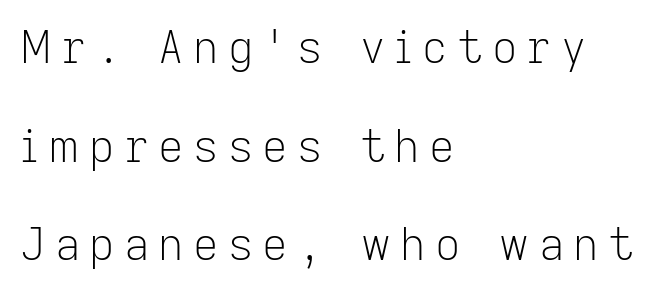
Horizontally, the lines are justified to the leading edge only. The text was rendered using a sans face with plain stroke endings. The words here are not underlined. The face used here is proportionally spaced, like ordinary book or web type. Designer's note — italics off, roman on.
